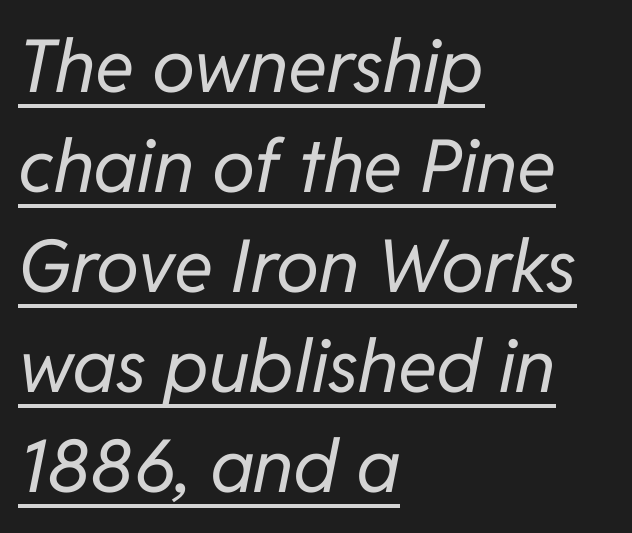
The image shows 73 px regular-weight type, italic (leaning right); set left-aligned, normal line spacing (1.37x), normal letter spacing, underlined; low stroke contrast and a medium x-height.
